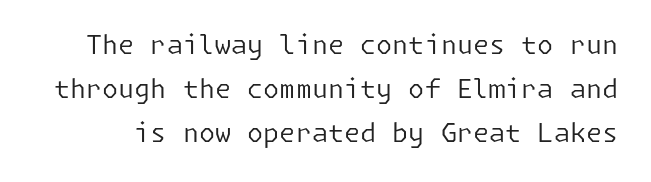
{"italic": "no", "bold": "no", "underline": "no", "line_spacing": "normal", "line_spacing_ratio": 1.7, "letter_spacing": "normal", "letter_spacing_em": 0.0, "glyph_px": 26}
